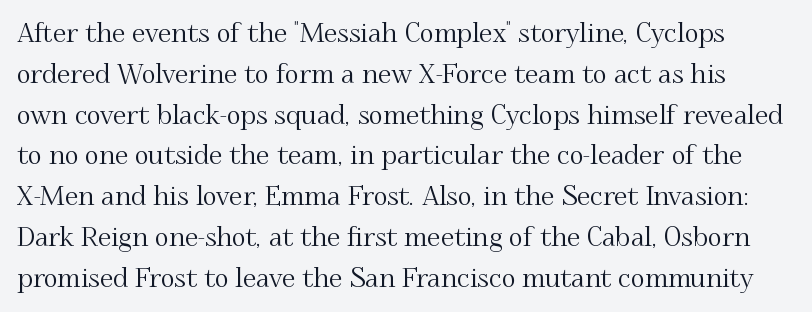
Q: Is the text italic (slanted)? A: No, it is upright.
Q: Is the text underlined? A: No.
Q: Is the spacing between letters normal or unusually wide? A: Normal.
Q: Is the spacing between lines tight, normal or loose? A: Normal.
